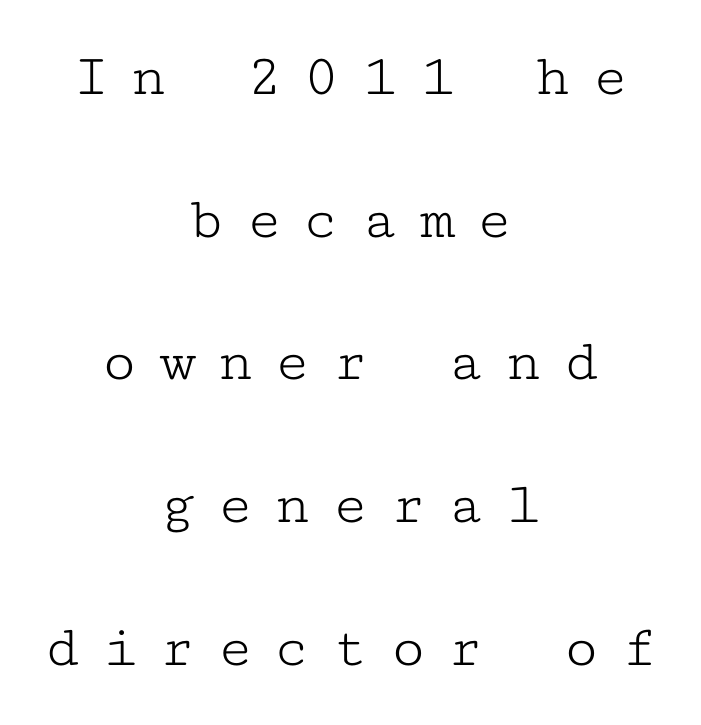
The image shows 61 px light, wide serif type, upright, monospaced; set centered, loose line spacing (2.34x), unusually wide letter spacing (+0.34 em), not underlined; low stroke contrast and a medium x-height.
